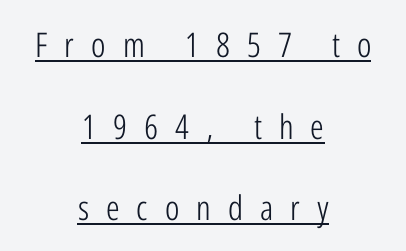
Q: Is the text bold? A: No.
Q: Is the text italic (slanted)? A: No, it is upright.
Q: Is the typeface a serif or a sans-serif typeface? A: Sans-serif.
Q: Is the text underlined? A: Yes.
Q: How is the paragraph aligned? A: Centered.
Q: Is the spacing between letters normal or unusually wide? A: Unusually wide.
Q: Is the spacing between lines tight, normal or loose? A: Loose.
Q: Width (condensed, normal, or wide)? A: Condensed.
Q: Stroke contrast? A: Low.
Q: x-height? A: Medium.
Q: Monospaced? A: No.
